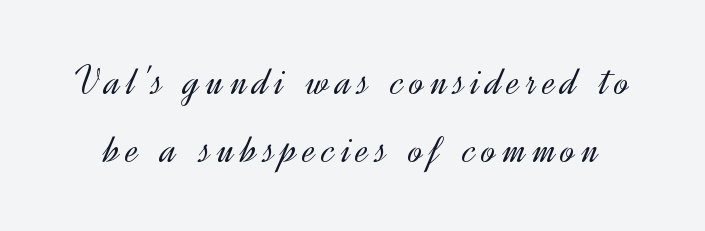
The image shows 43 px light sans-serif type; set normal line spacing (1.57x), not underlined; a small x-height.
